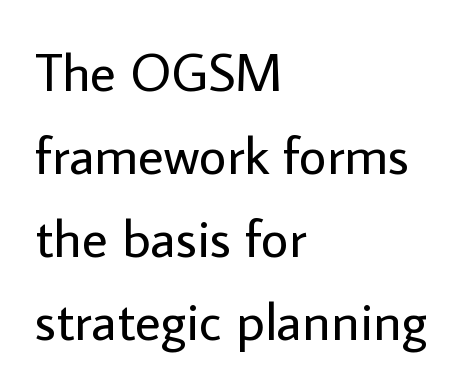
The image shows 54 px regular-weight sans-serif type, upright; set left-aligned, normal line spacing (1.54x), normal letter spacing, not underlined; low stroke contrast and a medium x-height.
